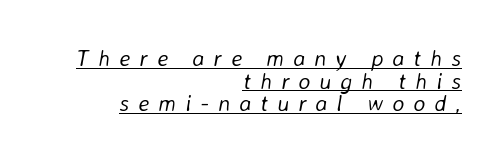
The tracking jumps out immediately: characters are airy and widely separated. The letters are slanted; this is an italic face. This block would grow much taller if given ordinary leading; it's compressed now. Each line ends at the same right margin while the left side varies. Notice how a bar underscores the lettering throughout. The weight tops out at a normal text grade.
